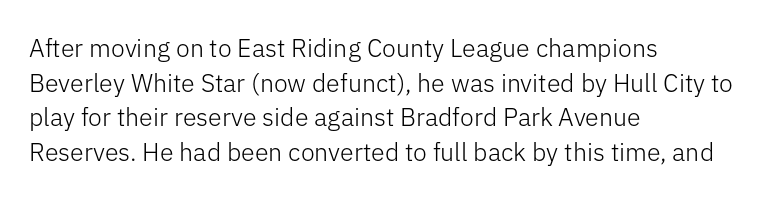
{"italic": "no", "bold": "no", "underline": "no", "align": "left", "line_spacing": "normal", "line_spacing_ratio": 1.39, "letter_spacing": "normal", "letter_spacing_em": 0.0, "glyph_px": 25}
